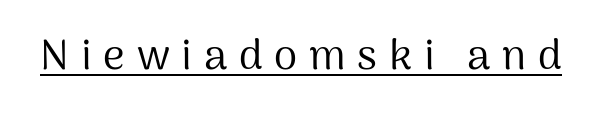
The image shows 42 px regular-weight sans-serif type, upright; set unusually wide letter spacing (+0.28 em), underlined; medium stroke contrast and a medium x-height.
